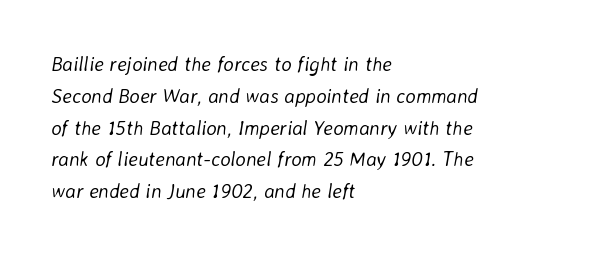
Q: Is the text bold? A: No.
Q: Is the text italic (slanted)? A: Yes, it leans right by about 8 degrees.
Q: Is the text underlined? A: No.
Q: How is the paragraph aligned? A: Left-aligned.
Q: Is the spacing between letters normal or unusually wide? A: Normal.
Q: Is the spacing between lines tight, normal or loose? A: Normal.
